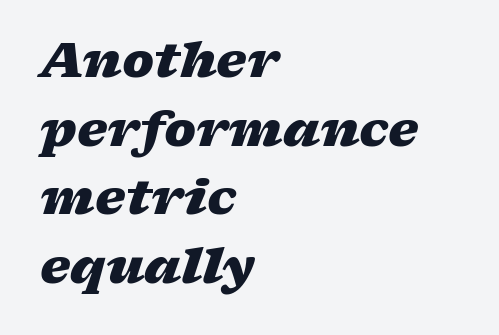
{"italic": "yes", "lean": "right", "slant_degrees": 17, "bold": "yes", "weight": "heavy", "width": "wide", "stroke_contrast": "low", "x_height": "medium", "monospaced": "no", "underline": "no", "align": "left", "line_spacing": "normal", "line_spacing_ratio": 1.43, "letter_spacing": "normal", "letter_spacing_em": 0.0, "glyph_px": 48}
